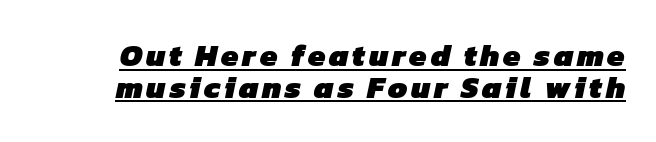
The image shows 31 px heavy sans-serif type; set tight line spacing (1.02x), underlined; low stroke contrast and a medium x-height.
